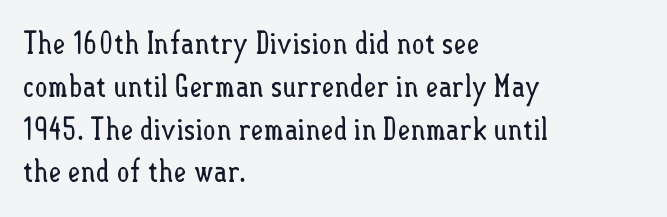
{"italic": "no", "bold": "no", "weight": "regular", "width": "condensed", "stroke_contrast": "low", "x_height": "small", "monospaced": "no", "underline": "no", "align": "left", "line_spacing": "normal", "line_spacing_ratio": 1.38, "letter_spacing": "normal", "letter_spacing_em": 0.0, "glyph_px": 31}
